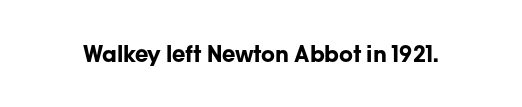
Short note: letters normally spaced. Words float on clear page, feet unadorned. The letters stand upright; this is a roman face. Heavy, bold letterforms.
